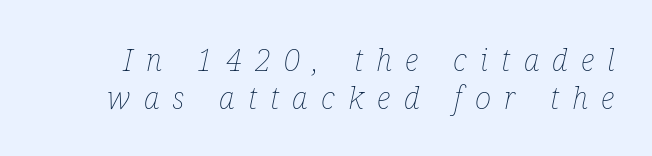
{"italic": "yes", "lean": "right", "slant_degrees": 12, "bold": "no", "weight": "thin", "width": "condensed", "stroke_contrast": "low", "x_height": "medium", "monospaced": "no", "underline": "no", "line_spacing_ratio": 1.22, "letter_spacing": "wide", "letter_spacing_em": 0.43, "glyph_px": 31}
